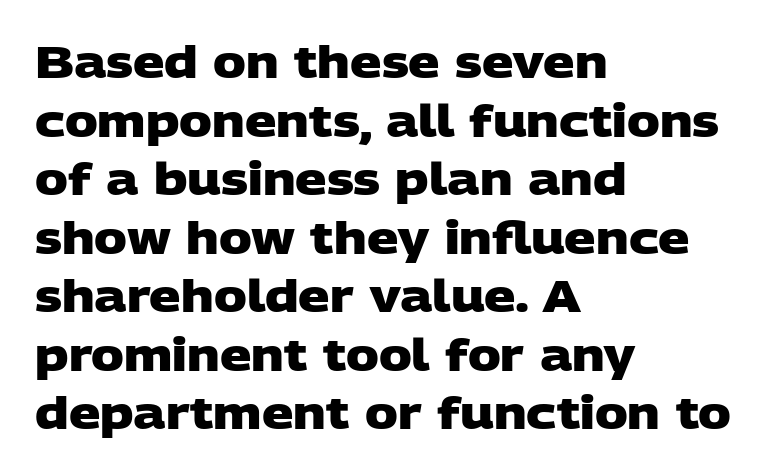
Q: Is the text bold? A: Yes.
Q: Is the typeface a serif or a sans-serif typeface? A: Sans-serif.
Q: Is the text underlined? A: No.
Q: How is the paragraph aligned? A: Left-aligned.
Q: Is the spacing between letters normal or unusually wide? A: Normal.
Q: Is the spacing between lines tight, normal or loose? A: Normal.
Q: Width (condensed, normal, or wide)? A: Wide.
Q: Stroke contrast? A: Low.
Q: x-height? A: Large.
Q: Monospaced? A: No.
